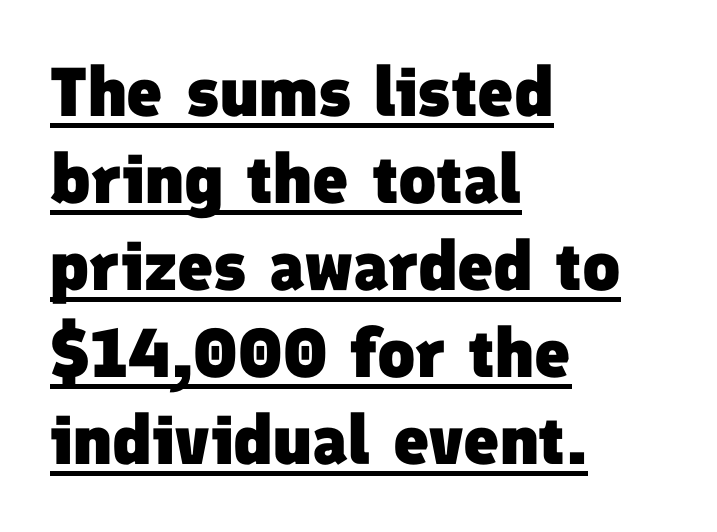
{"serif": "no", "bold": "yes", "weight": "heavy", "width": "normal", "stroke_contrast": "low", "x_height": "medium", "monospaced": "no", "underline": "yes", "align": "left", "line_spacing": "normal", "line_spacing_ratio": 1.26, "letter_spacing": "normal", "letter_spacing_em": 0.0, "glyph_px": 69}
